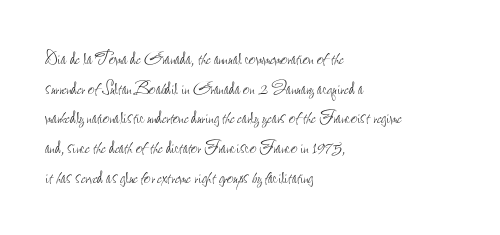
The image shows 23 px text type; set left-aligned, normal line spacing (1.29x), normal letter spacing, not underlined.
